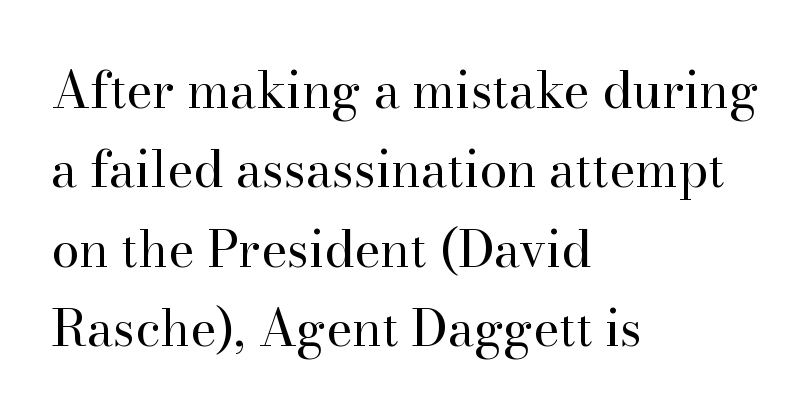
Q: Is the text bold? A: No.
Q: Is the text italic (slanted)? A: No, it is upright.
Q: Is the typeface a serif or a sans-serif typeface? A: Serif.
Q: Is the text underlined? A: No.
Q: How is the paragraph aligned? A: Left-aligned.
Q: Is the spacing between letters normal or unusually wide? A: Normal.
Q: Is the spacing between lines tight, normal or loose? A: Normal.
Q: Width (condensed, normal, or wide)? A: Normal.
Q: Stroke contrast? A: High.
Q: x-height? A: Small.
Q: Monospaced? A: No.
